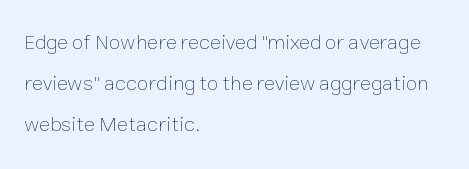
The image shows 21 px text type, upright; set left-aligned, loose line spacing (1.96x), normal letter spacing, not underlined.
